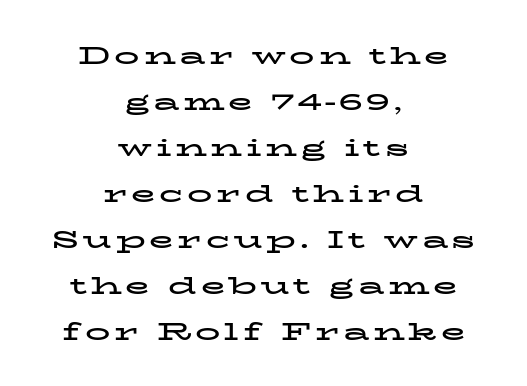
The image shows 25 px bold type, upright; set centered, line spacing 1.84x, not underlined.
